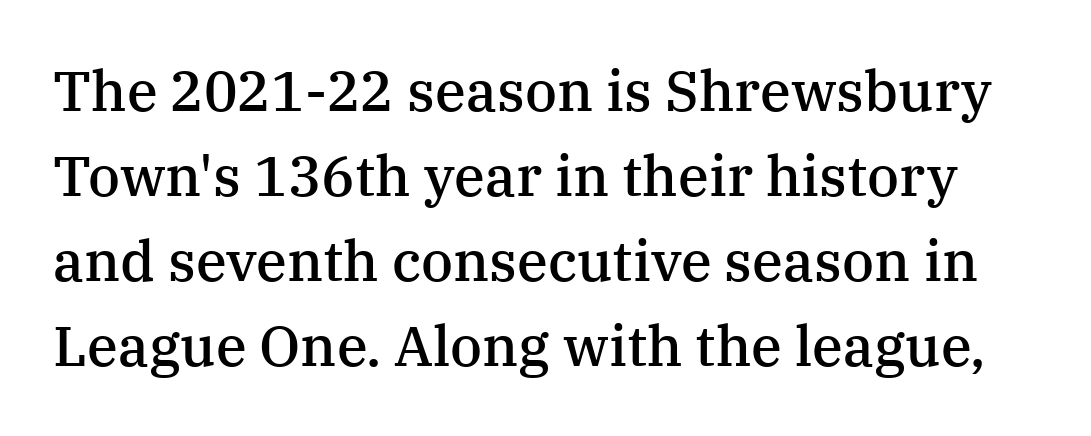
Underlining? Definitely not there. Summary of weight: moderately heavy, a semibold. The line texture is even and compact thanks to regular tracking. Characters remain perfectly vertical along every line.
